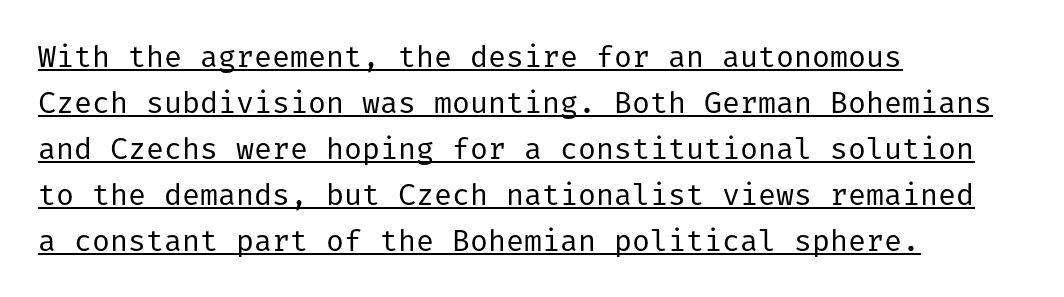
Are there feet on the stems? There aren't — it's a sans. Somebody hit Ctrl+U on this one — the words are underlined. Students, observe: this is what conventionally led text looks like. Do the letters lean? They stand straight.
